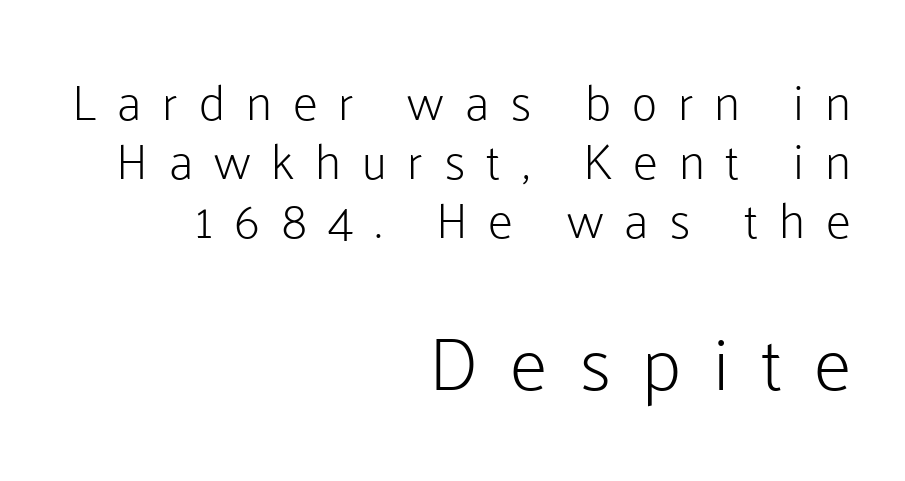
Q: Is the text bold? A: No.
Q: Is the text italic (slanted)? A: No, it is upright.
Q: Is the typeface a serif or a sans-serif typeface? A: Sans-serif.
Q: Is the text underlined? A: No.
Q: How is the paragraph aligned? A: Right-aligned.
Q: Is the spacing between letters normal or unusually wide? A: Unusually wide.
Q: Which block of text is set in a larger size, the first (top) or the second (bottom)? A: The second (bottom) one.
Q: Width (condensed, normal, or wide)? A: Normal.
Q: Stroke contrast? A: Low.
Q: x-height? A: Medium.
Q: Monospaced? A: No.
